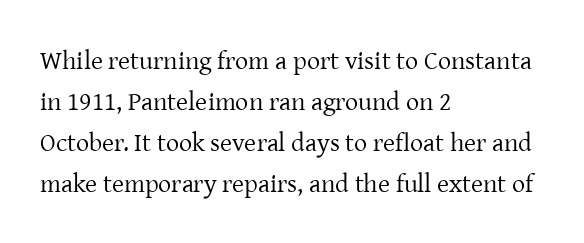
The image shows 26 px text type, upright; set left-aligned, normal line spacing (1.58x), normal letter spacing, not underlined.
